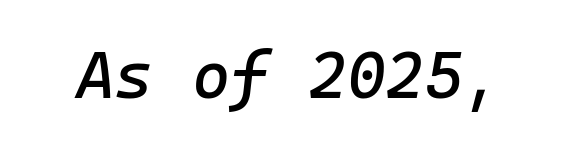
The image shows 66 px text type, italic (leaning right), monospaced; set normal letter spacing, not underlined; low stroke contrast and a medium x-height.
